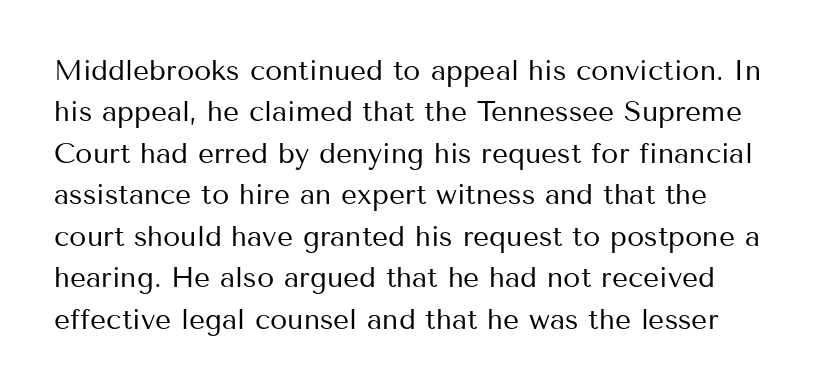
The image shows 28 px regular-weight sans-serif type, upright; set left-aligned, normal line spacing (1.48x), normal letter spacing, not underlined; medium stroke contrast and a medium x-height.
